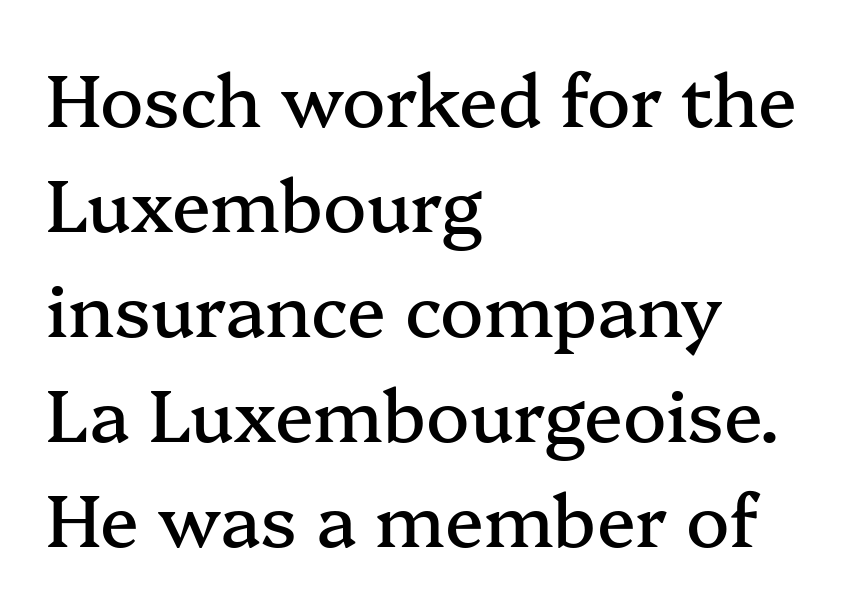
The image shows 72 px serif type, upright; set left-aligned, normal line spacing (1.46x), normal letter spacing, not underlined; medium stroke contrast and a medium x-height.
